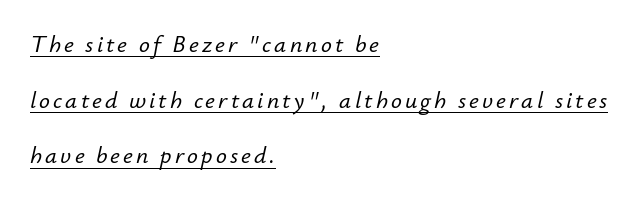
Q: Is the text italic (slanted)? A: Yes, it leans right by about 12 degrees.
Q: Is the text underlined? A: Yes.
Q: How is the paragraph aligned? A: Left-aligned.
Q: Is the spacing between lines tight, normal or loose? A: Loose.
